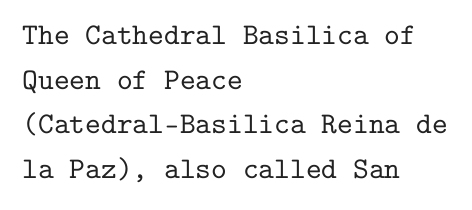
The image shows 30 px serif type, upright, monospaced; set left-aligned, normal line spacing (1.49x), normal letter spacing, not underlined; low stroke contrast and a medium x-height.
